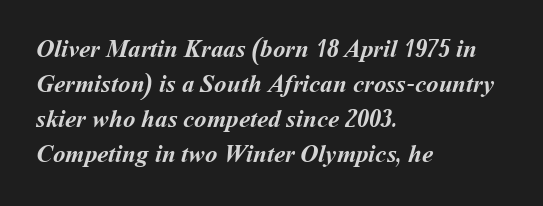
Vertically, the passage feels balanced, rows spaced as you'd expect. Each glyph is drawn with heavy, bold strokes. A classic flush-left, rag-right setting is used for this passage. The specimen omits any rule beneath the text block's lines.
